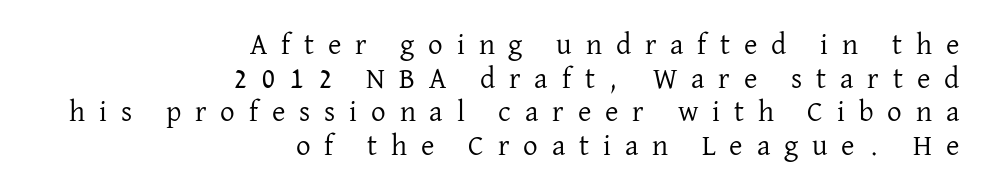
The image shows 29 px regular-weight serif type, upright; set right-aligned, line spacing 1.16x, unusually wide letter spacing (+0.48 em), not underlined; low stroke contrast and a medium x-height.
